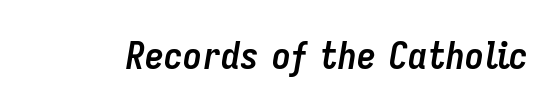
{"italic": "yes", "lean": "right", "slant_degrees": 9, "bold": "yes", "weight": "semibold", "width": "condensed", "stroke_contrast": "low", "x_height": "medium", "monospaced": "no", "underline": "no", "letter_spacing": "normal", "letter_spacing_em": 0.0, "glyph_px": 38}
